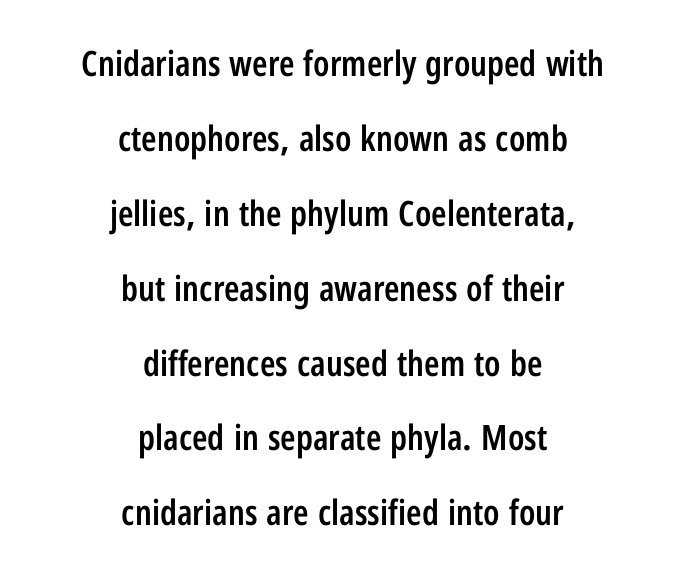
{"serif": "no", "italic": "no", "bold": "semi", "weight": "semibold", "width": "condensed", "stroke_contrast": "low", "x_height": "medium", "monospaced": "no", "underline": "no", "align": "center", "line_spacing": "loose", "line_spacing_ratio": 2.14, "letter_spacing": "normal", "letter_spacing_em": 0.0, "glyph_px": 35}
